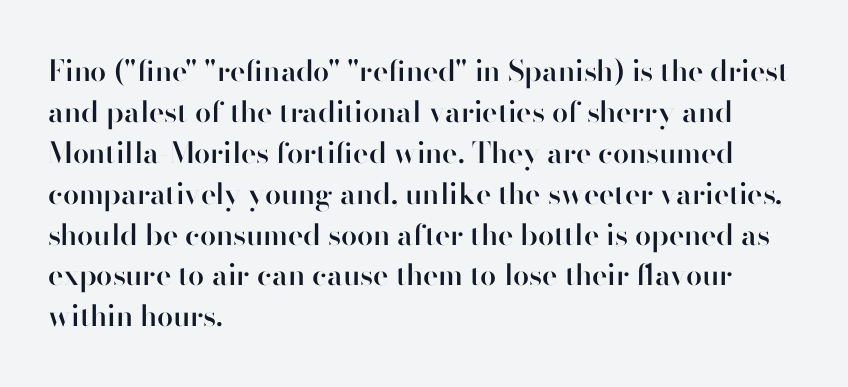
The image shows 29 px semibold sans-serif type, upright; set left-aligned, normal line spacing (1.41x), normal letter spacing, not underlined; high stroke contrast and a small x-height.
